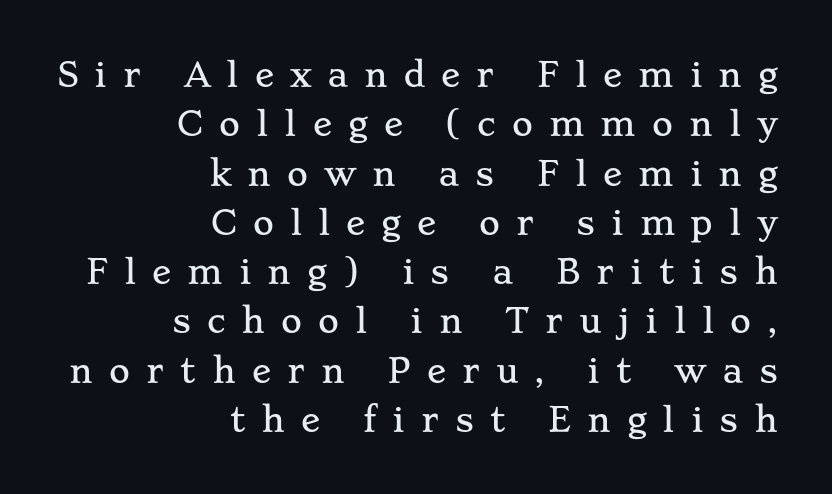
The image shows 32 px wide serif type, upright; set right-aligned, normal line spacing (1.54x), unusually wide letter spacing (+0.5 em), not underlined; low stroke contrast and a small x-height.
